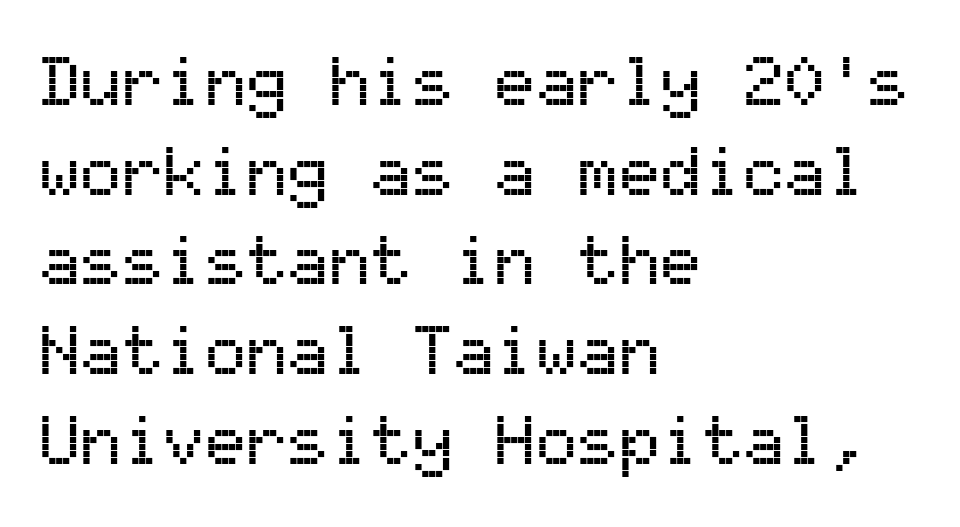
Q: Is the text italic (slanted)? A: No, it is upright.
Q: Is the typeface a serif or a sans-serif typeface? A: Sans-serif.
Q: Is the text underlined? A: No.
Q: How is the paragraph aligned? A: Left-aligned.
Q: Is the spacing between letters normal or unusually wide? A: Normal.
Q: Is the spacing between lines tight, normal or loose? A: Normal.
Q: Width (condensed, normal, or wide)? A: Normal.
Q: Stroke contrast? A: Medium.
Q: x-height? A: Medium.
Q: Monospaced? A: Yes.
